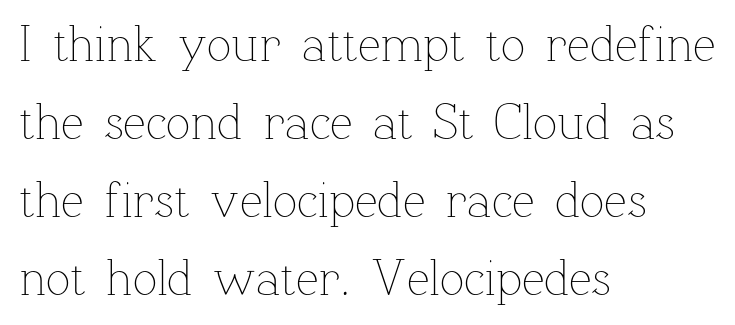
The image shows 51 px thin type, upright; set left-aligned, normal line spacing (1.53x), normal letter spacing, not underlined; low stroke contrast and a medium x-height.
